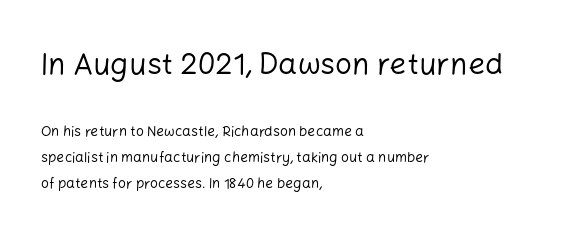
{"serif": "no", "italic": "no", "bold": "no", "weight": "regular", "width": "normal", "stroke_contrast": "low", "x_height": "medium", "monospaced": "no", "underline": "no", "align": "left", "line_spacing_ratio": 1.85, "letter_spacing": "normal", "letter_spacing_em": 0.0, "larger_block": "first", "size_ratio": 2.14, "glyph_px": 30}
